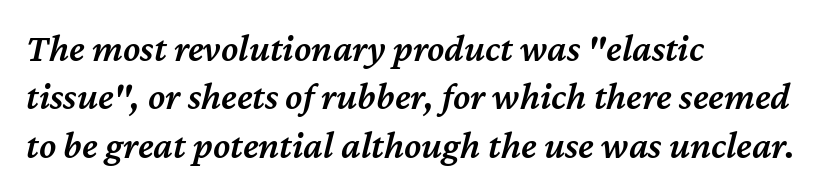
Q: Is the text bold? A: Semi-bold.
Q: Is the text italic (slanted)? A: Yes, it leans right by about 12 degrees.
Q: Is the text underlined? A: No.
Q: How is the paragraph aligned? A: Left-aligned.
Q: Is the spacing between letters normal or unusually wide? A: Normal.
Q: Width (condensed, normal, or wide)? A: Normal.
Q: Stroke contrast? A: Medium.
Q: x-height? A: Medium.
Q: Monospaced? A: No.
